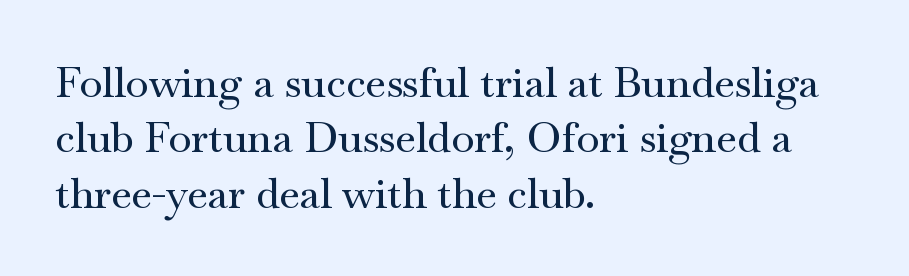
{"serif": "yes", "italic": "no", "width": "wide", "stroke_contrast": "medium", "x_height": "small", "monospaced": "no", "underline": "no", "align": "left", "line_spacing": "normal", "line_spacing_ratio": 1.32, "letter_spacing": "normal", "letter_spacing_em": 0.0, "glyph_px": 42}
